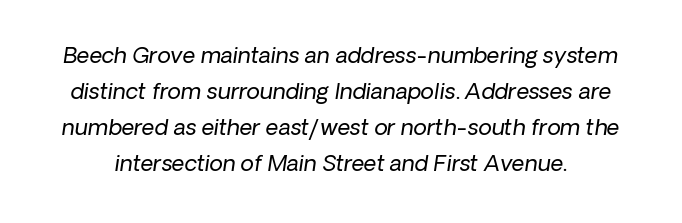
The font's italic variant was chosen for this text. Honestly, the row spacing looks completely unremarkable. The gaps between neighbouring characters are ordinary and unremarkable. Each row of text sits above clean, open space.
